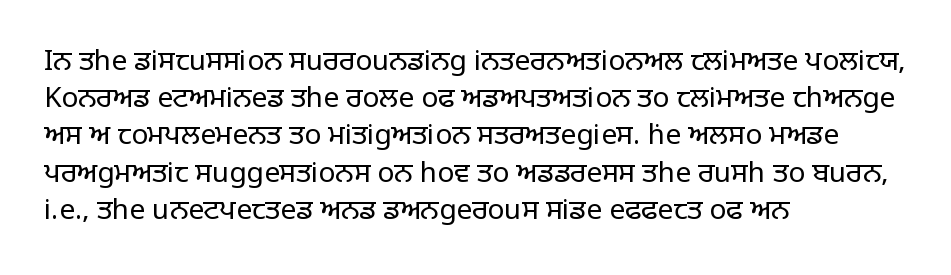
The strokes carry an ordinary text weight at most. The typography opts for an upright posture over an oblique one. Anything drawn beneath the words? Only blank space. These lines are composed in type without serifs.
